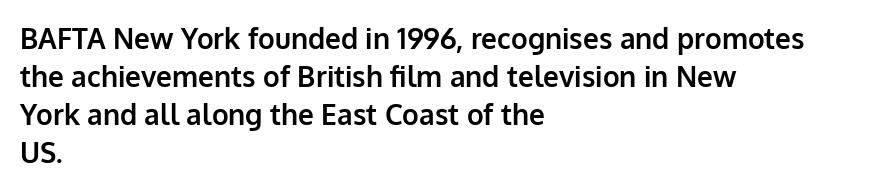
The space beneath each line is pristine and unruled. The characters look thick and weighty, a clear bold. Note the varied advance widths — an 'i' is clearly narrower than an 'm'. Unlike a traditional serif, this face leaves its strokes unadorned.
